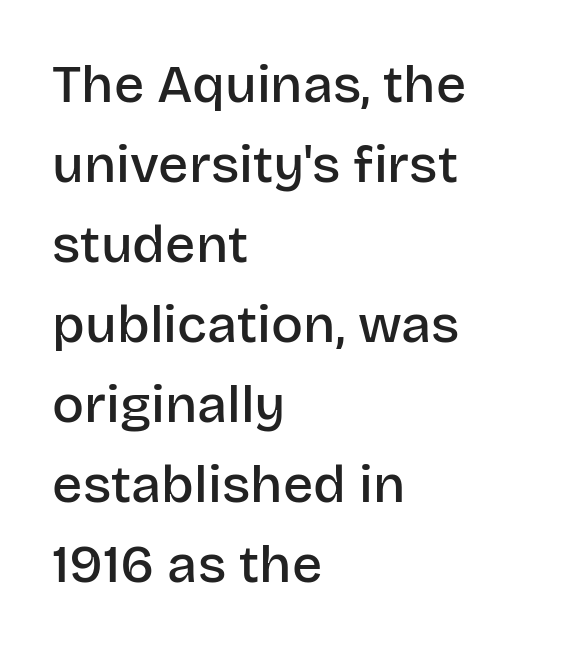
{"serif": "no", "italic": "no", "bold": "semi", "weight": "semibold", "width": "normal", "stroke_contrast": "low", "x_height": "large", "monospaced": "no", "underline": "no", "align": "left", "line_spacing": "normal", "line_spacing_ratio": 1.51, "letter_spacing": "normal", "letter_spacing_em": 0.0, "glyph_px": 53}
